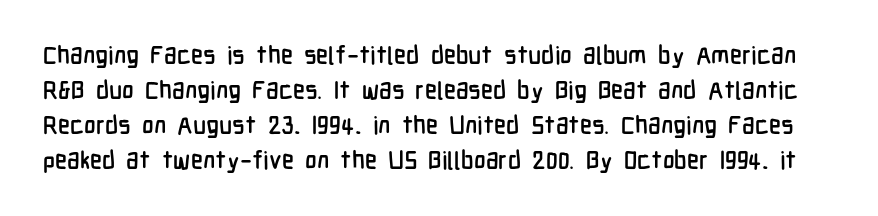
Q: Is the text italic (slanted)? A: No, it is upright.
Q: Is the text underlined? A: No.
Q: Is the spacing between letters normal or unusually wide? A: Normal.
Q: Is the spacing between lines tight, normal or loose? A: Normal.
